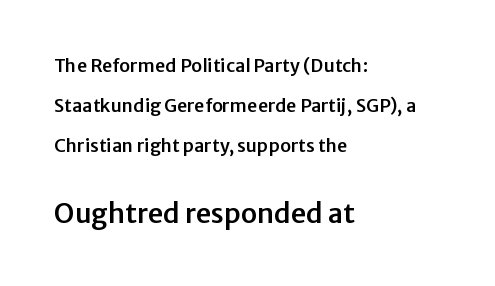
Q: Is the text italic (slanted)? A: No, it is upright.
Q: Is the text underlined? A: No.
Q: How is the paragraph aligned? A: Left-aligned.
Q: Is the spacing between letters normal or unusually wide? A: Normal.
Q: Is the spacing between lines tight, normal or loose? A: Loose.
Q: Which block of text is set in a larger size, the first (top) or the second (bottom)? A: The second (bottom) one.
